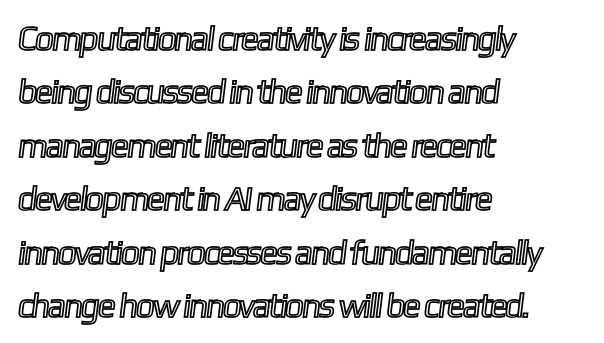
Q: Is the text underlined? A: No.
Q: How is the paragraph aligned? A: Left-aligned.
Q: Is the spacing between letters normal or unusually wide? A: Normal.
Q: Is the spacing between lines tight, normal or loose? A: Normal.
Q: Width (condensed, normal, or wide)? A: Condensed.
Q: x-height? A: Medium.
Q: Monospaced? A: No.
